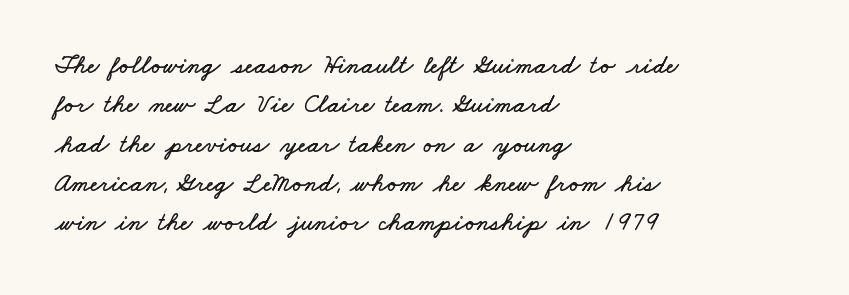
Q: Is the text underlined? A: No.
Q: How is the paragraph aligned? A: Left-aligned.
Q: Is the spacing between letters normal or unusually wide? A: Normal.
Q: Is the spacing between lines tight, normal or loose? A: Normal.
